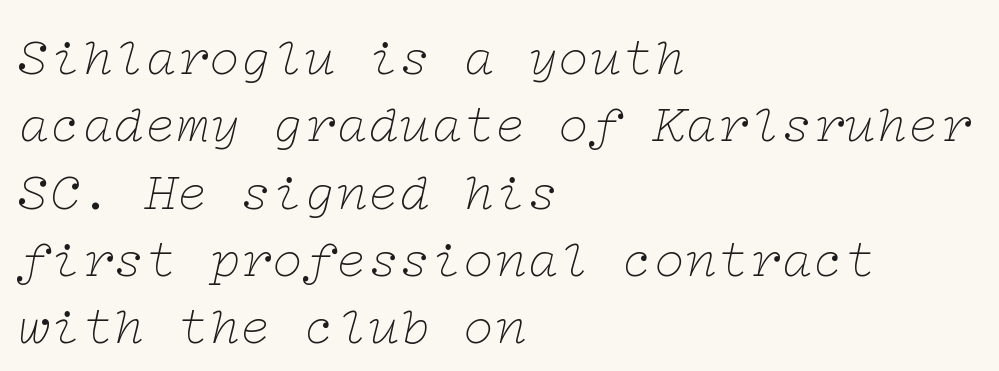
{"serif": "yes", "italic": "yes", "lean": "right", "slant_degrees": 12, "bold": "no", "weight": "thin", "width": "wide", "stroke_contrast": "low", "x_height": "medium", "underline": "no", "align": "left", "line_spacing": "normal", "line_spacing_ratio": 1.27, "letter_spacing": "normal", "letter_spacing_em": 0.0, "glyph_px": 53}
